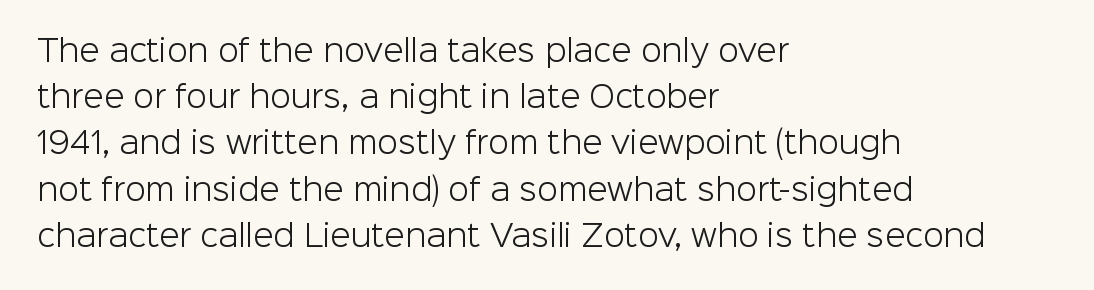
Reading down the block, your eye returns to a fixed left position each line. Examine the stroke ends and you'll find no serifs. The weight tops out at a normal text grade. Regular leading. Standard letterfit; no display-style spreading of the glyphs. Nobody drew a line under any word here.
